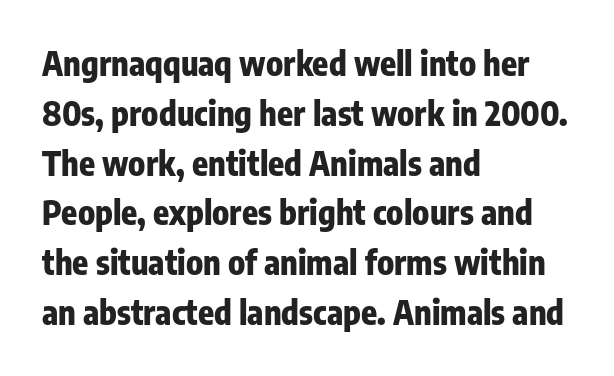
Q: Is the text bold? A: Yes.
Q: Is the text italic (slanted)? A: No, it is upright.
Q: Is the typeface a serif or a sans-serif typeface? A: Sans-serif.
Q: Is the text underlined? A: No.
Q: How is the paragraph aligned? A: Left-aligned.
Q: Is the spacing between letters normal or unusually wide? A: Normal.
Q: Is the spacing between lines tight, normal or loose? A: Normal.
Q: Width (condensed, normal, or wide)? A: Condensed.
Q: Stroke contrast? A: Low.
Q: x-height? A: Medium.
Q: Monospaced? A: No.
